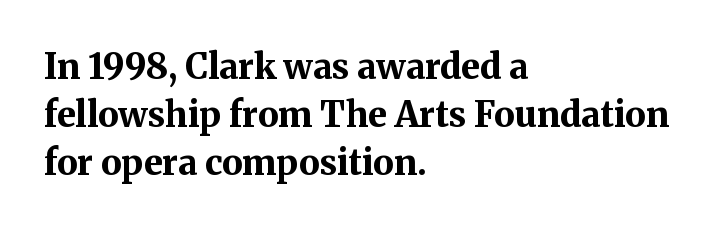
{"serif": "yes", "italic": "no", "bold": "yes", "weight": "bold", "width": "normal", "stroke_contrast": "medium", "x_height": "medium", "monospaced": "no", "underline": "no", "align": "left", "line_spacing": "normal", "line_spacing_ratio": 1.37, "letter_spacing": "normal", "letter_spacing_em": 0.0, "glyph_px": 35}
